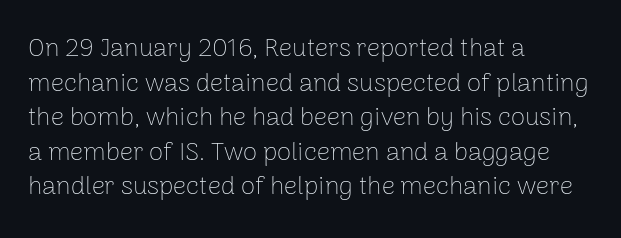
Q: Is the text bold? A: No.
Q: Is the text italic (slanted)? A: No, it is upright.
Q: Is the text underlined? A: No.
Q: How is the paragraph aligned? A: Left-aligned.
Q: Is the spacing between letters normal or unusually wide? A: Normal.
Q: Is the spacing between lines tight, normal or loose? A: Normal.
